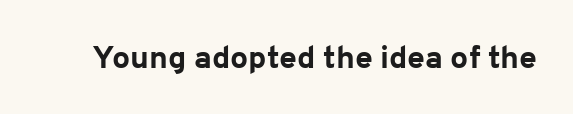
The image shows 32 px bold sans-serif type, upright; set normal letter spacing, not underlined; low stroke contrast and a medium x-height.
